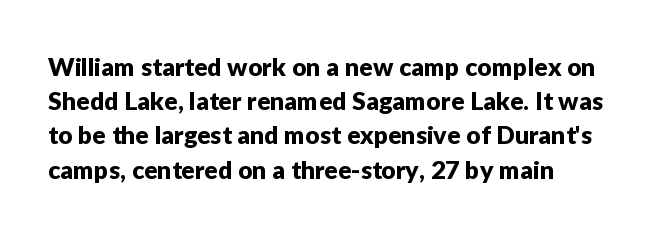
Q: Is the text italic (slanted)? A: No, it is upright.
Q: Is the text underlined? A: No.
Q: Is the spacing between letters normal or unusually wide? A: Normal.
Q: Is the spacing between lines tight, normal or loose? A: Normal.
